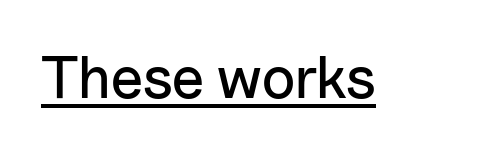
Every stem runs plumb, perpendicular to the baseline. Compared with undecorated copy, this sample adds a rule below the words. In terms of letterspacing, this is plain default setting. Does the type have serifs? No, each stem ends abruptly.
